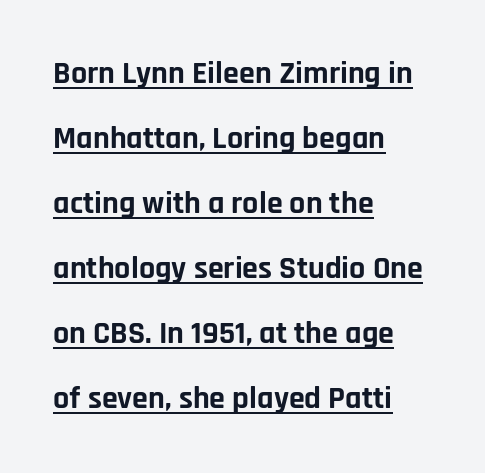
The image shows 32 px bold sans-serif type, upright; set left-aligned, loose line spacing (2.03x), normal letter spacing, underlined; low stroke contrast and a large x-height.
